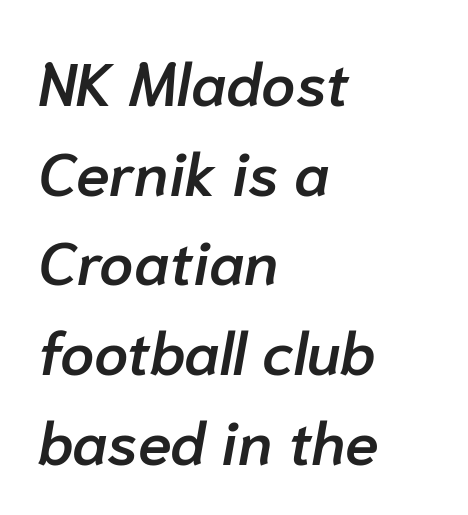
{"italic": "yes", "lean": "right", "slant_degrees": 10, "bold": "semi", "weight": "semibold", "width": "normal", "stroke_contrast": "low", "x_height": "medium", "monospaced": "no", "underline": "no", "align": "left", "line_spacing": "normal", "line_spacing_ratio": 1.47, "letter_spacing": "normal", "letter_spacing_em": 0.0, "glyph_px": 61}
